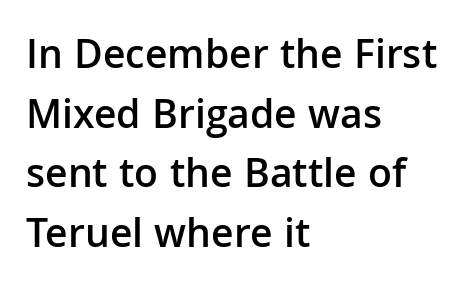
Q: Is the text bold? A: Semi-bold.
Q: Is the text italic (slanted)? A: No, it is upright.
Q: Is the typeface a serif or a sans-serif typeface? A: Sans-serif.
Q: Is the text underlined? A: No.
Q: How is the paragraph aligned? A: Left-aligned.
Q: Is the spacing between letters normal or unusually wide? A: Normal.
Q: Is the spacing between lines tight, normal or loose? A: Normal.
Q: Width (condensed, normal, or wide)? A: Normal.
Q: Stroke contrast? A: Low.
Q: x-height? A: Medium.
Q: Monospaced? A: No.
